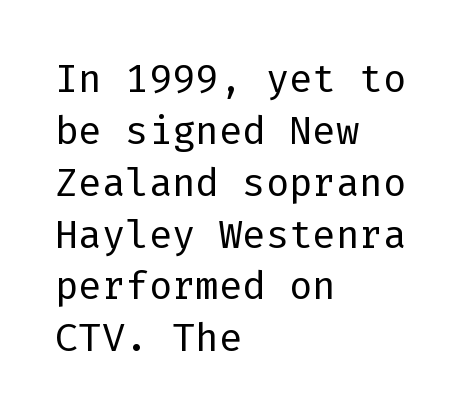
Q: Is the text bold? A: No.
Q: Is the text italic (slanted)? A: No, it is upright.
Q: Is the typeface a serif or a sans-serif typeface? A: Sans-serif.
Q: Is the text underlined? A: No.
Q: How is the paragraph aligned? A: Left-aligned.
Q: Is the spacing between letters normal or unusually wide? A: Normal.
Q: Is the spacing between lines tight, normal or loose? A: Normal.
Q: Width (condensed, normal, or wide)? A: Normal.
Q: Stroke contrast? A: Low.
Q: x-height? A: Medium.
